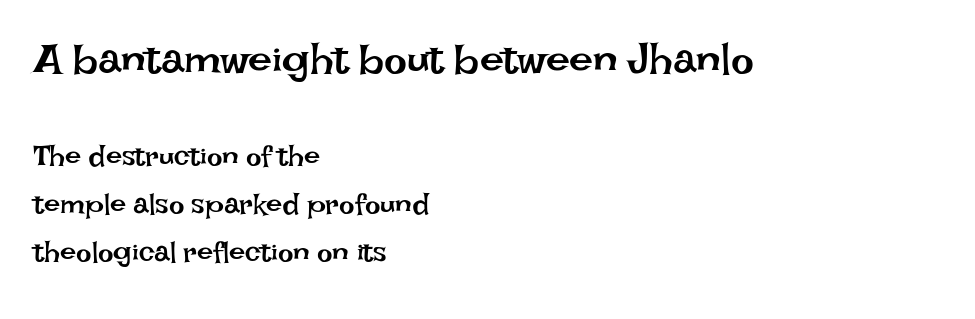
{"italic": "no", "bold": "no", "weight": "regular", "width": "normal", "stroke_contrast": "low", "x_height": "large", "monospaced": "no", "underline": "no", "align": "left", "line_spacing": "normal", "line_spacing_ratio": 1.65, "letter_spacing": "normal", "letter_spacing_em": 0.0, "larger_block": "first", "size_ratio": 1.48, "glyph_px": 43}
